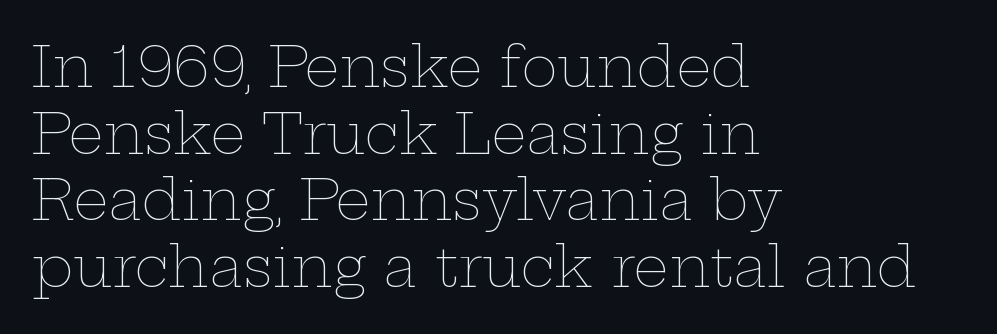
Stroke mass is kept to a normal reading level or below. It's the straight-up-and-down kind of type. Note the varied advance widths — an 'i' is clearly narrower than an 'm'. Just letters on the line, the space beneath them empty. The rag falls on the right side of this text block. Inter-character spacing is left at the font's built-in metrics.
